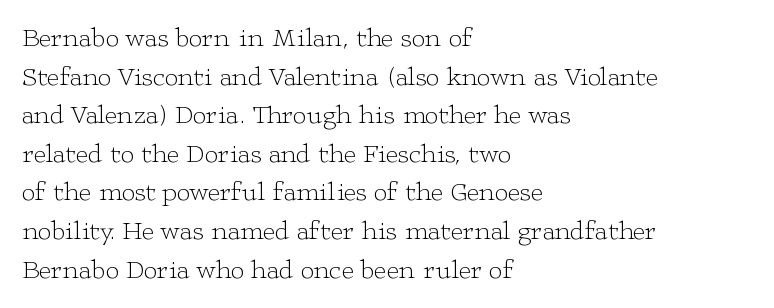
Stroke thickness stays within the range of a standard reading face or lighter. Notice how descenders clear the ascenders below comfortably — that's standard leading. There is no visible air inserted between adjacent glyphs. Casual observation: everything's shoved over to the left. The specimen omits any rule beneath the text block's lines. The letters stand straight up with perfectly vertical stems.
